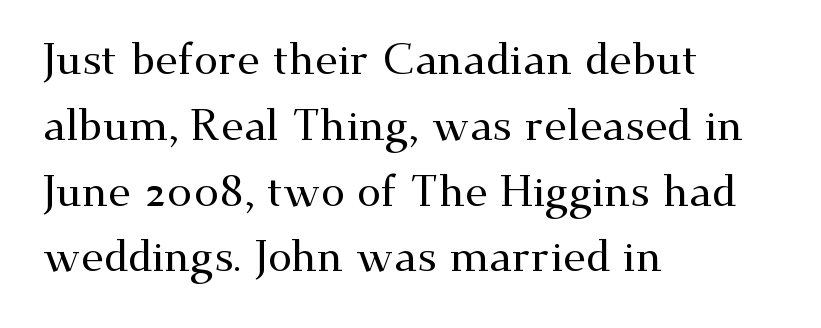
Q: Is the text italic (slanted)? A: No, it is upright.
Q: Is the typeface a serif or a sans-serif typeface? A: Serif.
Q: Is the text underlined? A: No.
Q: How is the paragraph aligned? A: Left-aligned.
Q: Is the spacing between letters normal or unusually wide? A: Normal.
Q: Is the spacing between lines tight, normal or loose? A: Normal.
Q: Width (condensed, normal, or wide)? A: Wide.
Q: Stroke contrast? A: Medium.
Q: x-height? A: Small.
Q: Monospaced? A: No.
